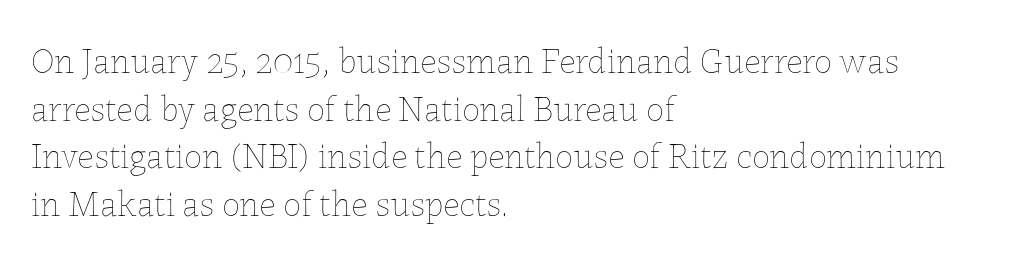
Q: Is the text bold? A: No.
Q: Is the text italic (slanted)? A: No, it is upright.
Q: Is the text underlined? A: No.
Q: How is the paragraph aligned? A: Left-aligned.
Q: Is the spacing between letters normal or unusually wide? A: Normal.
Q: Is the spacing between lines tight, normal or loose? A: Normal.
Q: Width (condensed, normal, or wide)? A: Normal.
Q: Stroke contrast? A: Low.
Q: x-height? A: Medium.
Q: Monospaced? A: No.
